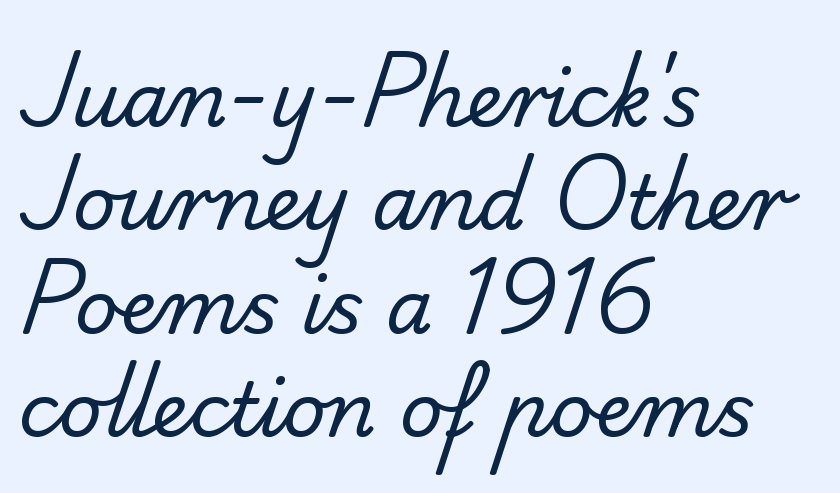
The passage shown has conventional tracking throughout. The passage shown is typed in a proportional face where columns would drift. Note: no serifs on the glyphs. Typeset ragged right — the left edge is the straight one. Ink coverage per letter is moderate at most.
